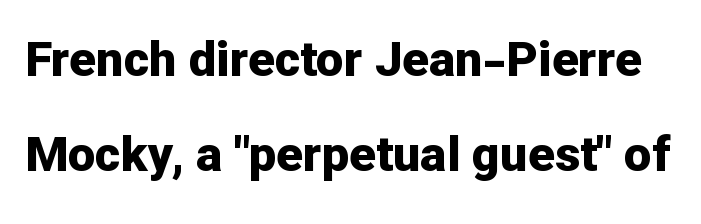
Do the letters lean? They stand straight. The face used here has the dense, thick strokes of a bold. You could not count columns in this text — the font is proportionally spaced. Horizontal bands of white between lines are thick stripes. The type is set solid horizontally, with unmodified tracking. The space beneath each line is pristine and unruled.
